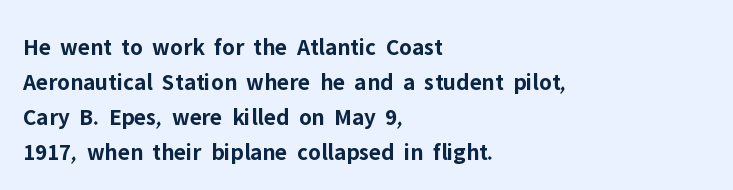
The image shows 24 px bold type, upright; set left-aligned, normal line spacing (1.46x), normal letter spacing, not underlined.
